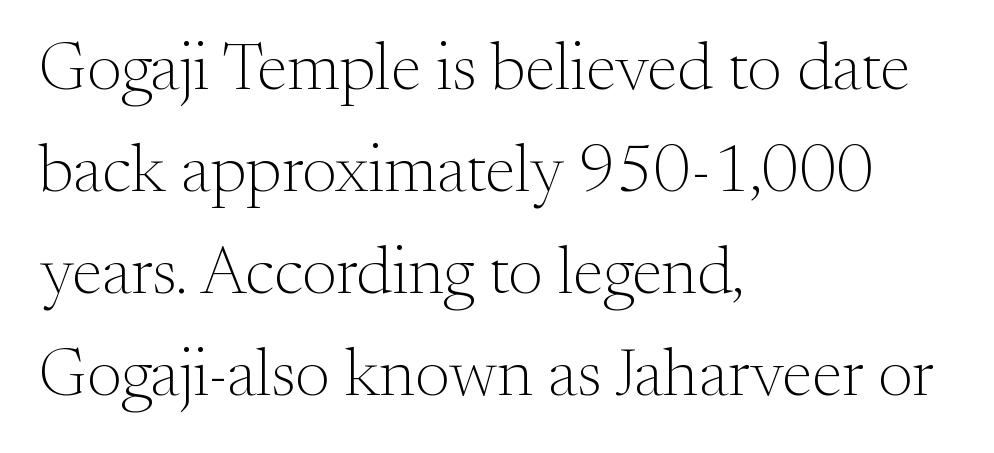
{"serif": "yes", "italic": "no", "bold": "no", "weight": "light", "width": "normal", "stroke_contrast": "medium", "x_height": "small", "monospaced": "no", "underline": "no", "align": "left", "line_spacing": "normal", "line_spacing_ratio": 1.5, "letter_spacing": "normal", "letter_spacing_em": 0.0, "glyph_px": 68}
